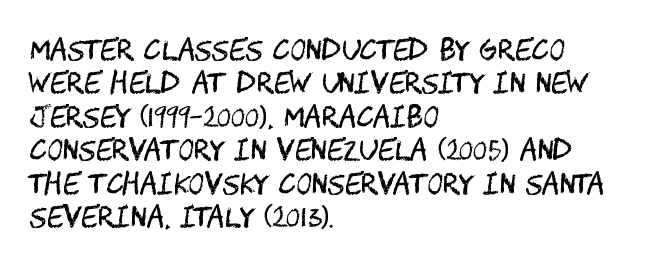
{"italic": "no", "bold": "no", "underline": "no", "align": "left", "line_spacing_ratio": 1.24, "letter_spacing": "normal", "letter_spacing_em": 0.0, "glyph_px": 27}
